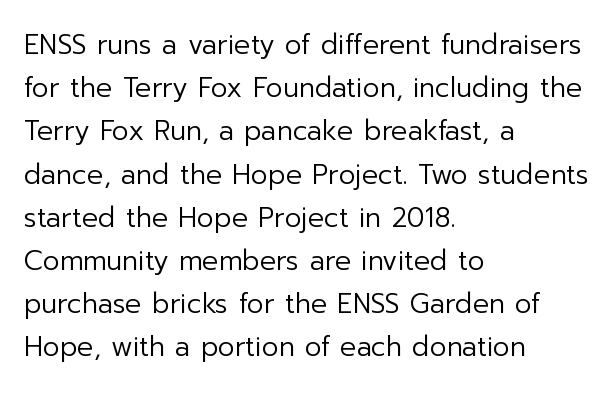
Q: Is the text bold? A: No.
Q: Is the text italic (slanted)? A: No, it is upright.
Q: Is the text underlined? A: No.
Q: How is the paragraph aligned? A: Left-aligned.
Q: Is the spacing between letters normal or unusually wide? A: Normal.
Q: Is the spacing between lines tight, normal or loose? A: Normal.
